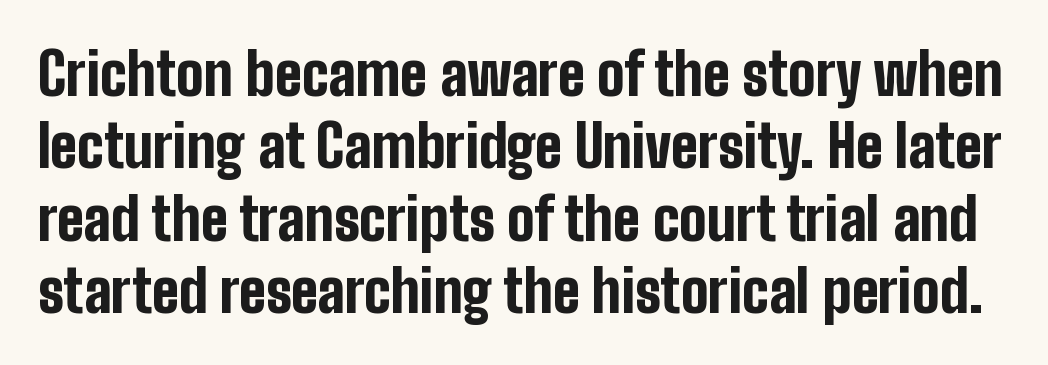
{"serif": "no", "italic": "no", "bold": "yes", "weight": "bold", "width": "condensed", "stroke_contrast": "low", "x_height": "medium", "monospaced": "no", "underline": "no", "line_spacing": "normal", "line_spacing_ratio": 1.25, "letter_spacing": "normal", "letter_spacing_em": 0.0, "glyph_px": 58}
